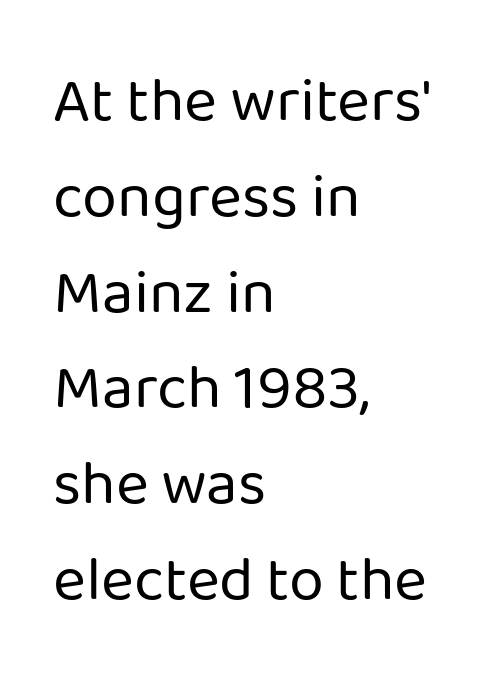
The image shows 63 px regular-weight sans-serif type, upright; set left-aligned, normal line spacing (1.52x), normal letter spacing, not underlined; low stroke contrast and a medium x-height.
